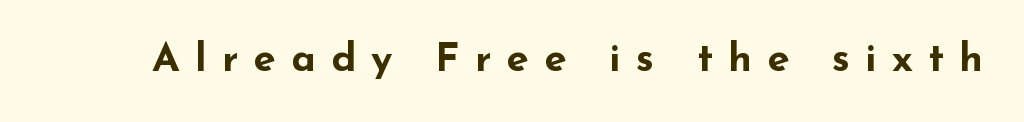
{"serif": "no", "italic": "no", "bold": "yes", "weight": "bold", "width": "wide", "stroke_contrast": "low", "x_height": "small", "monospaced": "no", "underline": "no", "letter_spacing": "wide", "letter_spacing_em": 0.38, "glyph_px": 40}
